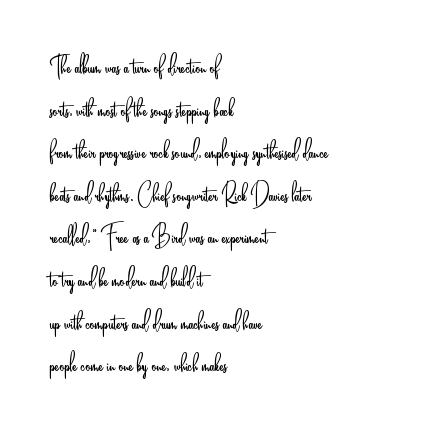
{"serif": "no", "bold": "no", "weight": "light", "width": "condensed", "stroke_contrast": "low", "x_height": "small", "monospaced": "no", "underline": "no", "align": "left", "line_spacing": "normal", "line_spacing_ratio": 1.42, "letter_spacing": "normal", "letter_spacing_em": 0.0, "glyph_px": 30}
